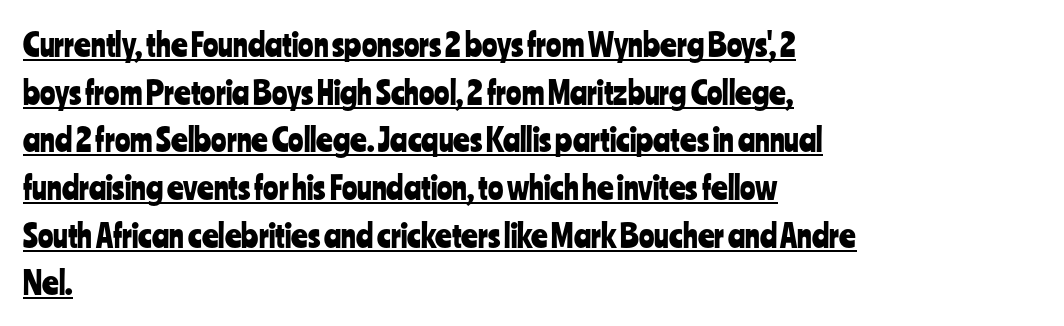
Q: Is the text italic (slanted)? A: No, it is upright.
Q: Is the typeface a serif or a sans-serif typeface? A: Sans-serif.
Q: Is the text underlined? A: Yes.
Q: How is the paragraph aligned? A: Left-aligned.
Q: Is the spacing between letters normal or unusually wide? A: Normal.
Q: Is the spacing between lines tight, normal or loose? A: Normal.
Q: Width (condensed, normal, or wide)? A: Condensed.
Q: Stroke contrast? A: Low.
Q: x-height? A: Medium.
Q: Monospaced? A: No.
